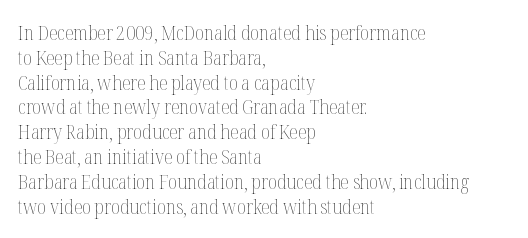
Q: Is the text bold? A: No.
Q: Is the text italic (slanted)? A: No, it is upright.
Q: Is the text underlined? A: No.
Q: How is the paragraph aligned? A: Left-aligned.
Q: Is the spacing between letters normal or unusually wide? A: Normal.
